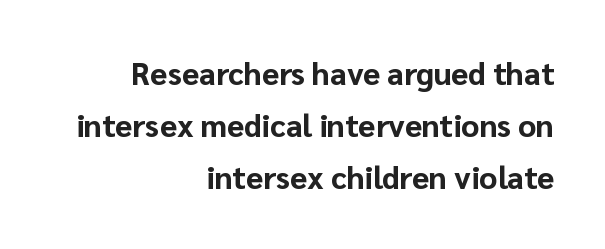
The image shows 31 px bold sans-serif type, upright; set right-aligned, normal line spacing (1.68x), normal letter spacing, not underlined; low stroke contrast and a medium x-height.
